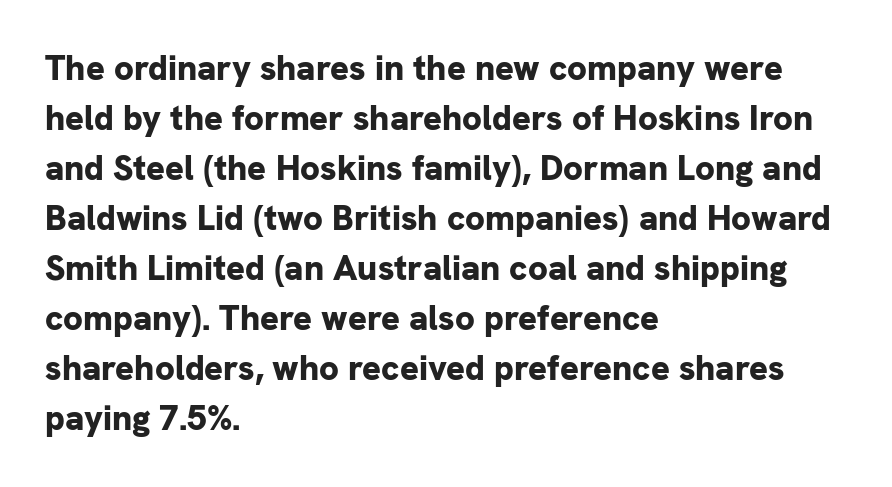
If you drew a line through each stem, it would be perfectly vertical. Is the letter spacing exaggerated? No — it looks like the ordinary default. Visually the block forms a straight wall on the left and a jagged coastline on the right. Are there feet on the stems? There aren't — it's a sans. The rendering uses a bold face; every stroke is thick and dark. Here the designer chose a conventional face with non-uniform glyph widths.
